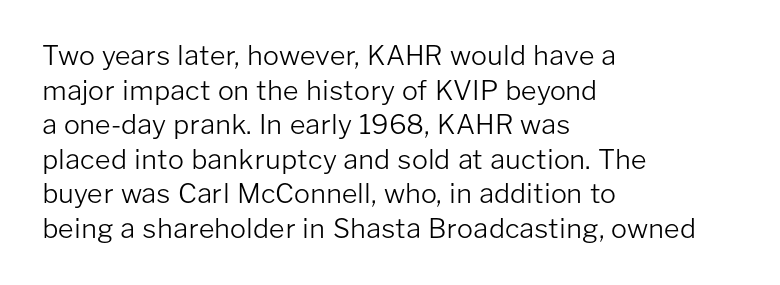
The block of text has a typical density, with ordinary space between rows. Which margin do the lines hug? The left one — the right edge is uneven. The space directly below the letters is spotless. This is the regular roman posture of the typeface. Does extra space separate the letters? No, they use regular spacing.
